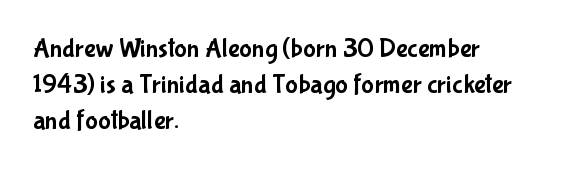
{"italic": "no", "underline": "no", "align": "left", "line_spacing": "normal", "line_spacing_ratio": 1.34, "letter_spacing": "normal", "letter_spacing_em": 0.0, "glyph_px": 27}
